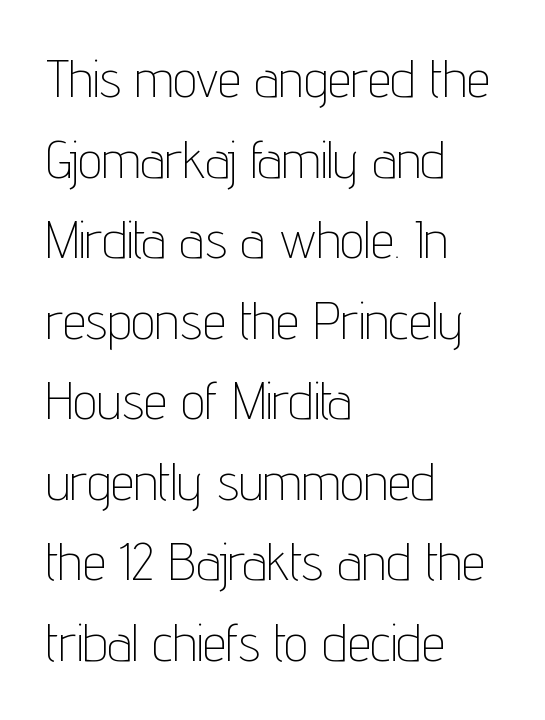
{"serif": "no", "italic": "no", "bold": "no", "weight": "thin", "width": "condensed", "stroke_contrast": "low", "x_height": "medium", "monospaced": "no", "underline": "no", "align": "left", "line_spacing": "normal", "line_spacing_ratio": 1.52, "letter_spacing": "normal", "letter_spacing_em": 0.0, "glyph_px": 53}
